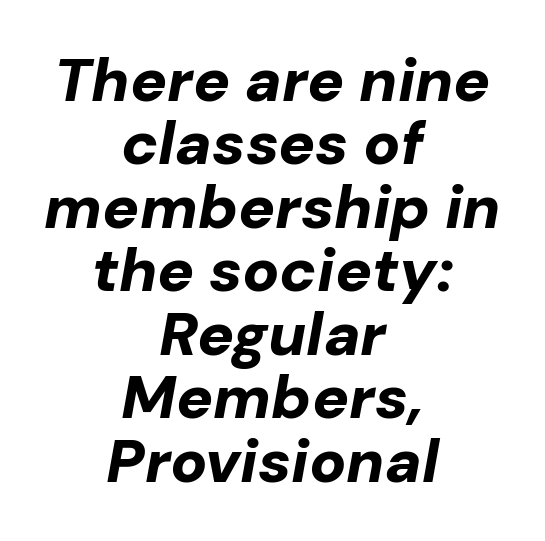
Quick note: underline off. Posture: slanted. You could not count columns in this text — the font is proportionally spaced. The rendering uses a small line-height, squeezing the rows. Does the weight exceed regular? Yes, all the way to bold. A student would call this center alignment; a typographer would say set centered.
